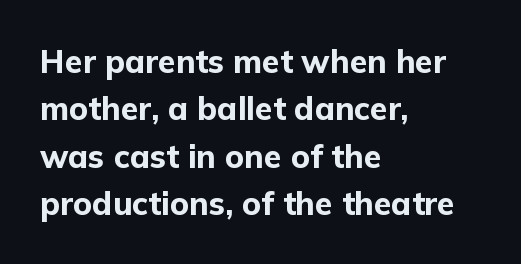
{"serif": "no", "italic": "no", "bold": "yes", "weight": "bold", "width": "normal", "stroke_contrast": "low", "x_height": "medium", "monospaced": "no", "underline": "no", "align": "left", "line_spacing": "normal", "line_spacing_ratio": 1.48, "letter_spacing": "normal", "letter_spacing_em": 0.0, "glyph_px": 32}
